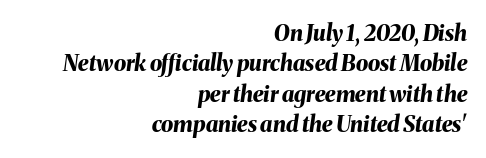
Emphasis by weight is at full strength: bold. The tracking reads as untouched default to a designer's eye. Leftover space on each line is placed entirely before the opening word. In terms of leading, this rendering sits right in the middle. Beneath every word, the page is bare.
